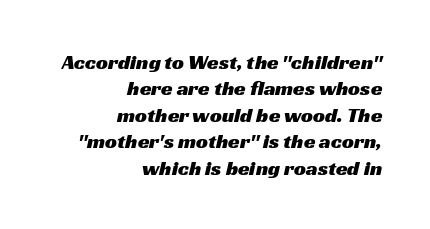
The image shows 21 px text type; set right-aligned, normal line spacing (1.26x), normal letter spacing, not underlined.
